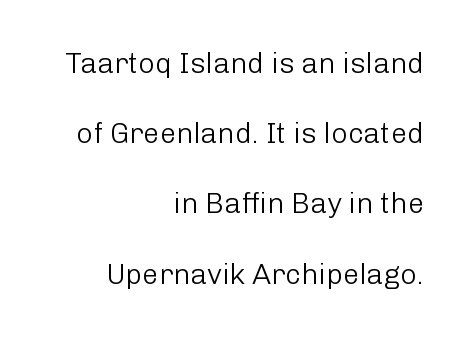
Anything drawn beneath the words? Only blank space. Nobody touched the tracking dial on this one. Vertical spacing — loose. You could not count columns in this text — the font is proportionally spaced.
